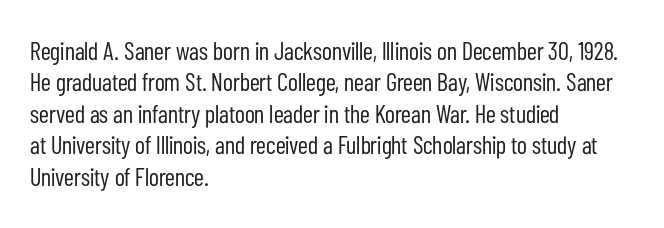
No letter is thick-stroked: the sample isn't bold. This is roman type, the default non-slanted kind. One glance says typical: line gaps are just what's usual. Plain, unruled lines of type. This sample is left-justified, so line endings fall wherever the words run out.
